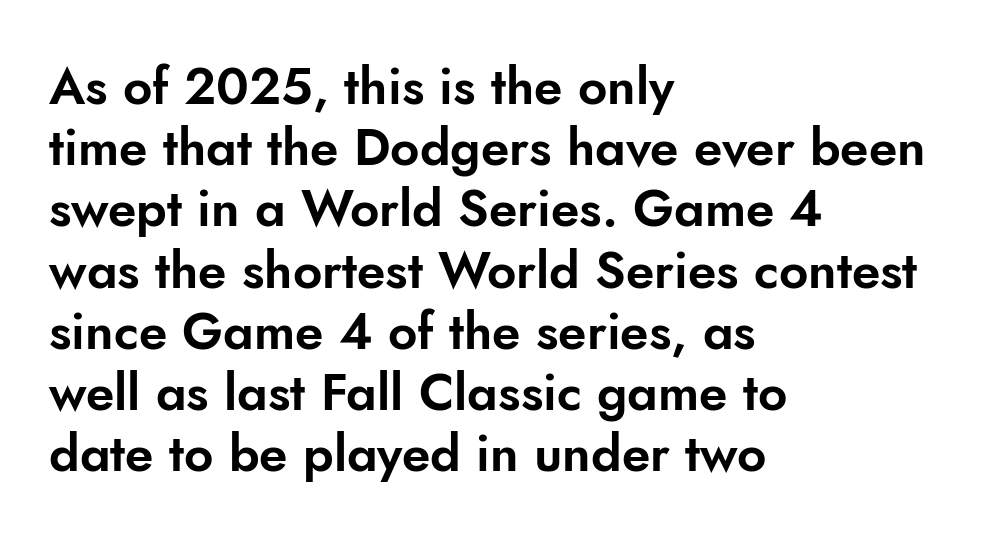
The image shows 51 px sans-serif type, upright; set left-aligned, line spacing 1.2x, normal letter spacing, not underlined; low stroke contrast and a small x-height.
